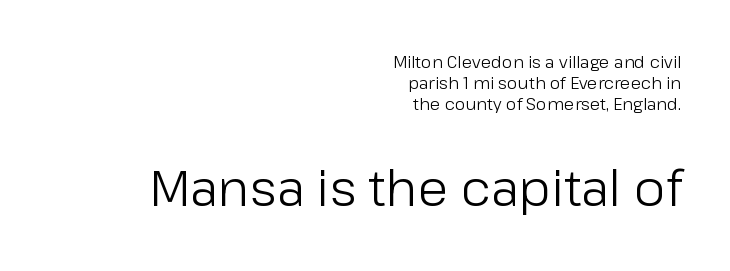
Q: Is the text bold? A: No.
Q: Is the text italic (slanted)? A: No, it is upright.
Q: Is the typeface a serif or a sans-serif typeface? A: Sans-serif.
Q: Is the text underlined? A: No.
Q: How is the paragraph aligned? A: Right-aligned.
Q: Is the spacing between letters normal or unusually wide? A: Normal.
Q: Which block of text is set in a larger size, the first (top) or the second (bottom)? A: The second (bottom) one.
Q: Width (condensed, normal, or wide)? A: Normal.
Q: Stroke contrast? A: Low.
Q: x-height? A: Medium.
Q: Monospaced? A: No.
